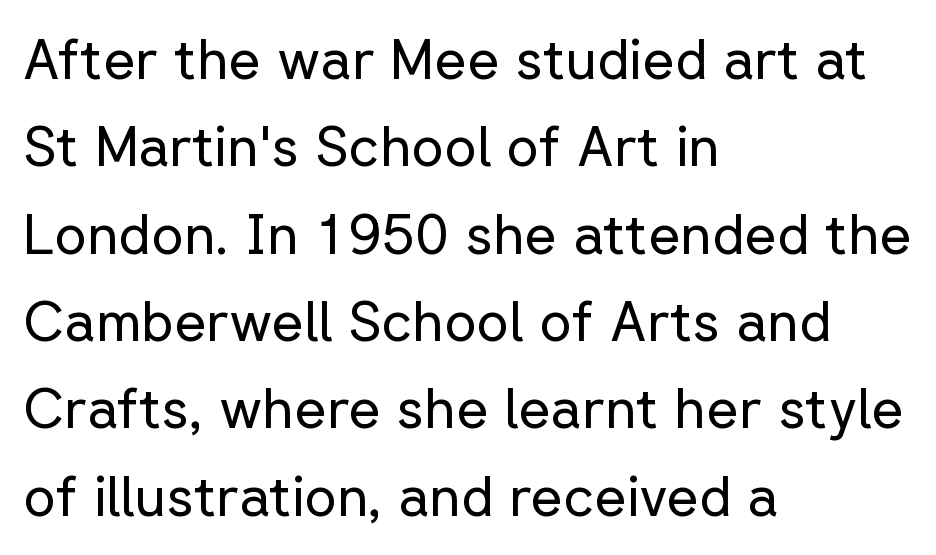
The image shows 56 px regular-weight sans-serif type, upright; set left-aligned, normal line spacing (1.56x), normal letter spacing, not underlined; low stroke contrast and a medium x-height.
